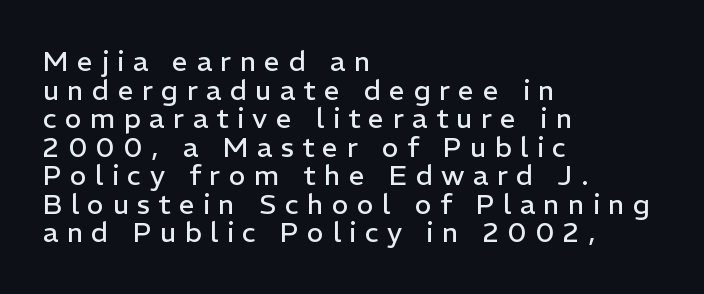
The image shows 28 px regular-weight sans-serif type, upright; set left-aligned, tight line spacing (1.02x), unusually wide letter spacing (+0.3 em), not underlined; low stroke contrast and a medium x-height.
